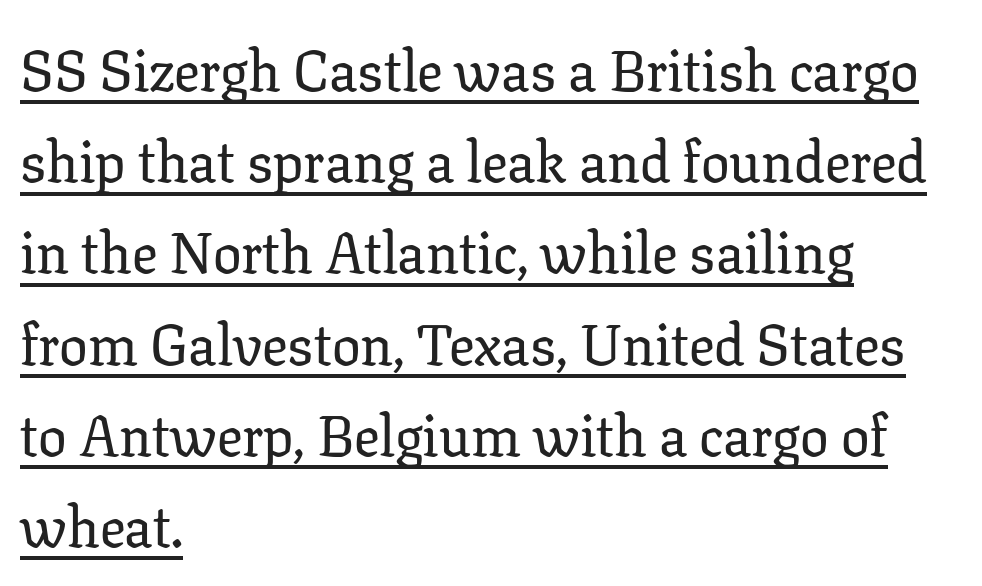
These lines are composed in type with serifs. This sample has the flowing, uneven cadence of proportional lettering. Glance below the letters and you will spot a drawn line. These lines sit exactly where default settings would place them.
